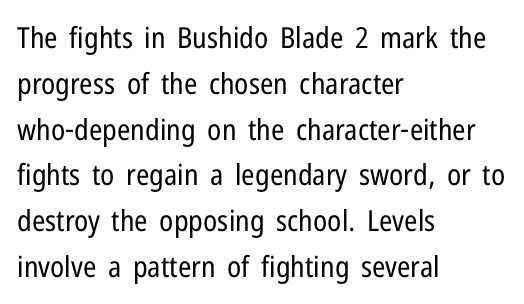
The image shows 29 px regular-weight, condensed sans-serif type, upright; set left-aligned, normal line spacing (1.58x), normal letter spacing, not underlined; low stroke contrast and a medium x-height.
